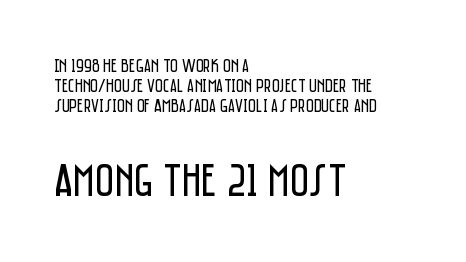
The block sitting lower on the canvas is the one with enlarged characters. Students, observe: this is what under-led, compact text looks like. Serifs: no, the terminals of the letterforms are clean. This rendering features lettering with no underline.
